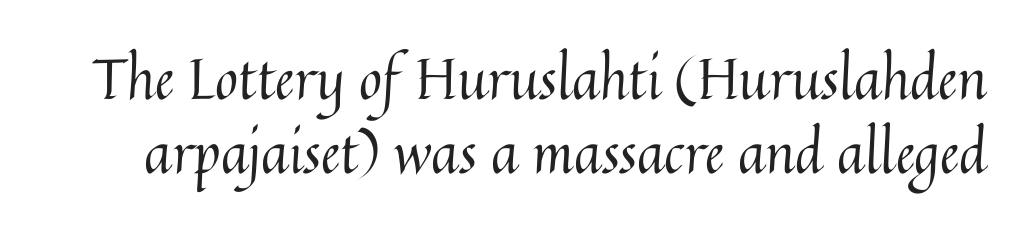
The image shows 56 px regular-weight type; set normal line spacing (1.33x), normal letter spacing, not underlined; medium stroke contrast and a medium x-height.
